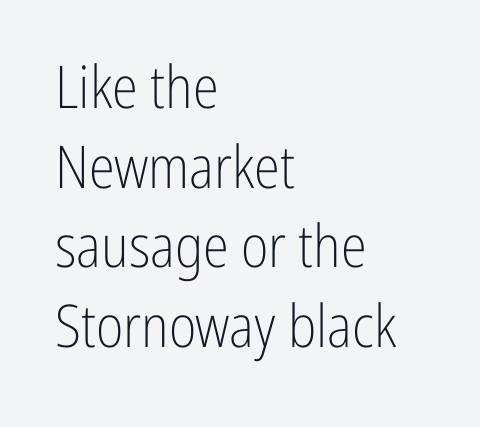
Is the type heavy? It reads as light-to-regular instead. Interline gaps are of average width in this sample. A bare baseline throughout the passage. A classic flush-left, rag-right setting is used for this passage.
